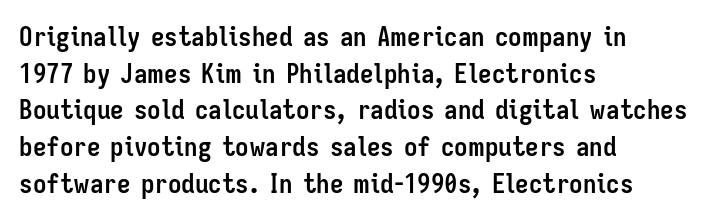
The image shows 27 px bold type, upright; set left-aligned, normal line spacing (1.36x), normal letter spacing, not underlined.
